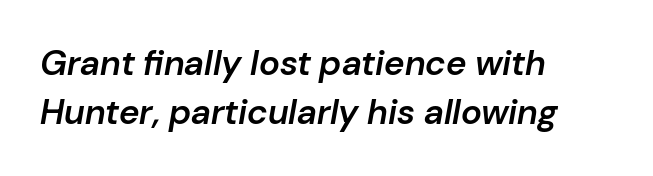
{"italic": "yes", "lean": "right", "slant_degrees": 10, "bold": "semi", "weight": "semibold", "width": "normal", "stroke_contrast": "low", "x_height": "medium", "monospaced": "no", "underline": "no", "align": "left", "line_spacing": "normal", "line_spacing_ratio": 1.41, "letter_spacing": "normal", "letter_spacing_em": 0.0, "glyph_px": 35}
